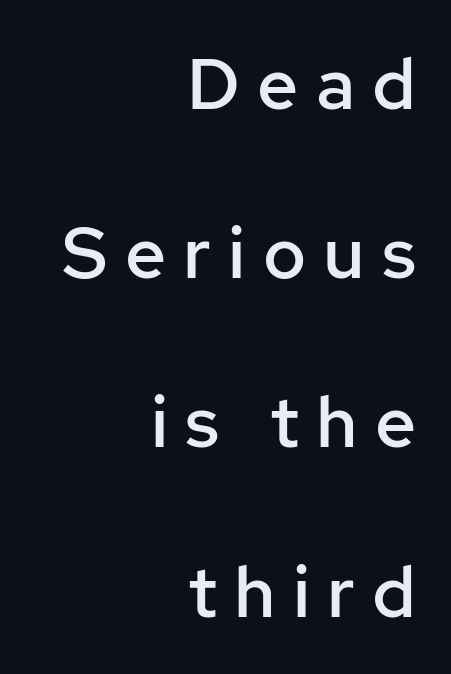
{"serif": "no", "italic": "no", "bold": "semi", "weight": "semibold", "width": "normal", "stroke_contrast": "low", "x_height": "medium", "monospaced": "no", "underline": "no", "align": "right", "line_spacing": "loose", "line_spacing_ratio": 2.35, "letter_spacing": "wide", "letter_spacing_em": 0.24, "glyph_px": 72}
